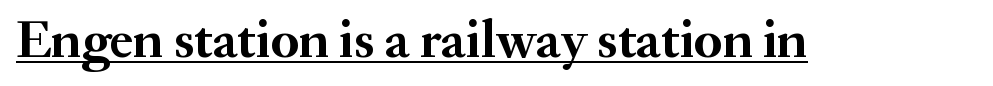
Q: Is the text bold? A: Yes.
Q: Is the text italic (slanted)? A: No, it is upright.
Q: Is the typeface a serif or a sans-serif typeface? A: Serif.
Q: Is the text underlined? A: Yes.
Q: Is the spacing between letters normal or unusually wide? A: Normal.
Q: Width (condensed, normal, or wide)? A: Normal.
Q: Stroke contrast? A: Medium.
Q: x-height? A: Small.
Q: Monospaced? A: No.
